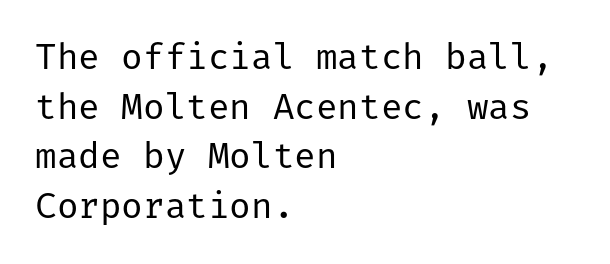
{"serif": "no", "italic": "no", "bold": "no", "weight": "regular", "width": "normal", "stroke_contrast": "low", "x_height": "medium", "underline": "no", "align": "left", "line_spacing": "normal", "line_spacing_ratio": 1.38, "letter_spacing": "normal", "letter_spacing_em": 0.0, "glyph_px": 36}
